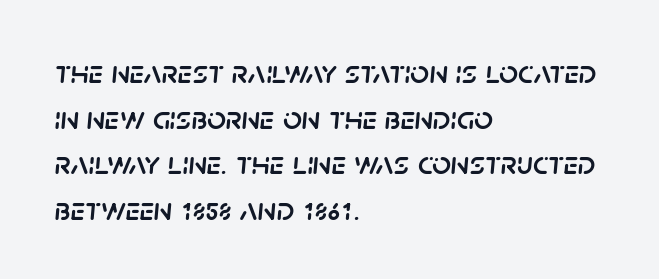
The typesetter chose a ragged-right arrangement here. The rendering uses a moderate line-height, typical for paragraphs. A clean baseline with only descenders dipping below it. The letters sit at their default tracking, neither squeezed nor spread.
